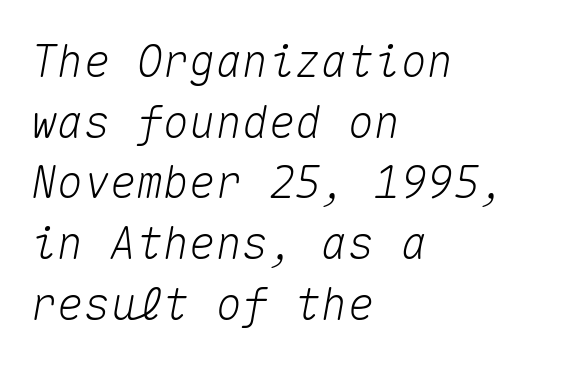
{"italic": "yes", "lean": "right", "slant_degrees": 10, "width": "normal", "stroke_contrast": "medium", "x_height": "medium", "monospaced": "yes", "underline": "no", "align": "left", "line_spacing": "normal", "line_spacing_ratio": 1.38, "letter_spacing": "normal", "letter_spacing_em": 0.0, "glyph_px": 44}
